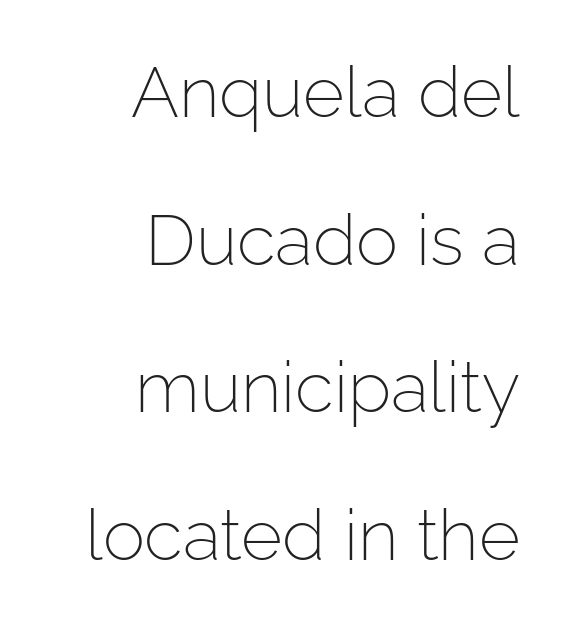
Q: Is the text bold? A: No.
Q: Is the text italic (slanted)? A: No, it is upright.
Q: Is the typeface a serif or a sans-serif typeface? A: Sans-serif.
Q: Is the text underlined? A: No.
Q: How is the paragraph aligned? A: Right-aligned.
Q: Is the spacing between letters normal or unusually wide? A: Normal.
Q: Is the spacing between lines tight, normal or loose? A: Loose.
Q: Width (condensed, normal, or wide)? A: Normal.
Q: Stroke contrast? A: Low.
Q: x-height? A: Medium.
Q: Monospaced? A: No.
